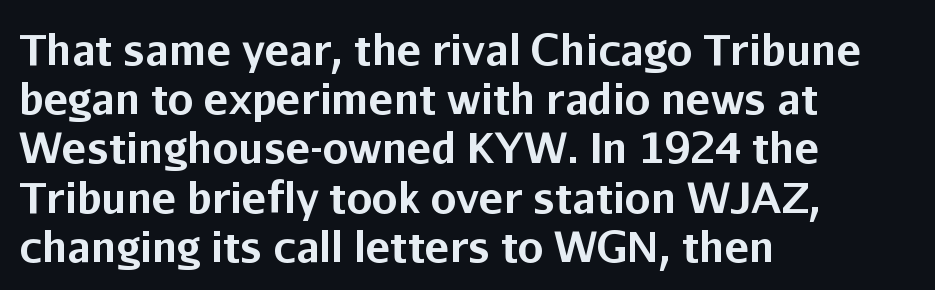
{"serif": "no", "italic": "no", "bold": "yes", "weight": "bold", "width": "normal", "stroke_contrast": "low", "x_height": "medium", "monospaced": "no", "underline": "no", "align": "left", "line_spacing_ratio": 1.2, "letter_spacing": "normal", "letter_spacing_em": 0.0, "glyph_px": 41}
